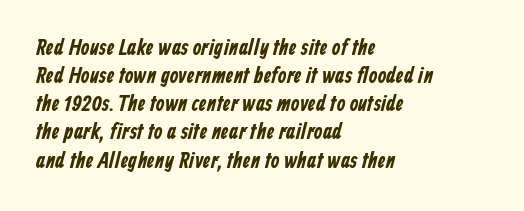
Q: Is the text underlined? A: No.
Q: How is the paragraph aligned? A: Left-aligned.
Q: Is the spacing between letters normal or unusually wide? A: Normal.
Q: Is the spacing between lines tight, normal or loose? A: Normal.
